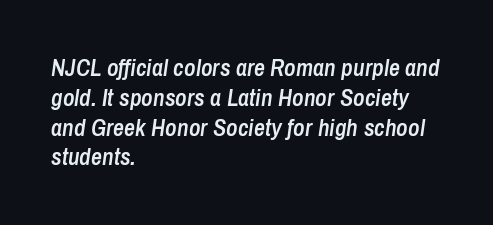
{"italic": "yes", "lean": "right", "slant_degrees": 8, "bold": "semi", "underline": "no", "align": "left", "line_spacing_ratio": 1.24, "letter_spacing": "normal", "letter_spacing_em": 0.0, "glyph_px": 24}
